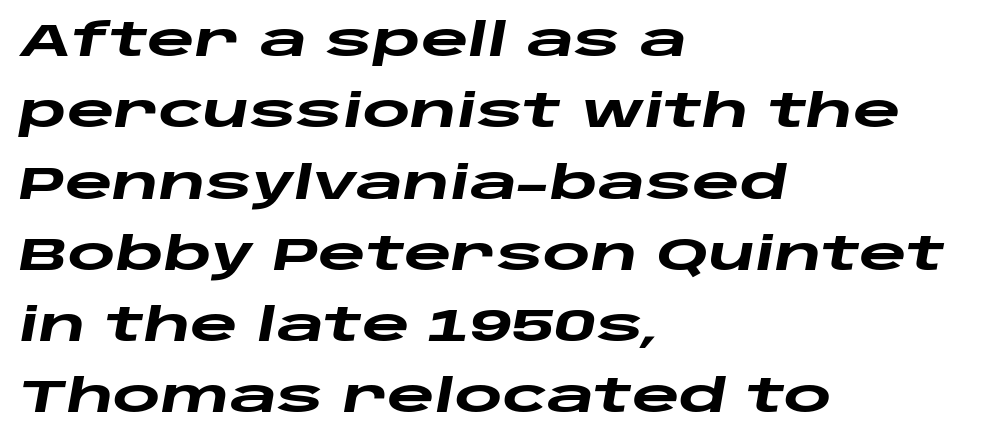
The image shows 46 px heavy, wide type, italic (leaning right); set left-aligned, normal line spacing (1.55x), normal letter spacing, not underlined; low stroke contrast and a large x-height.
